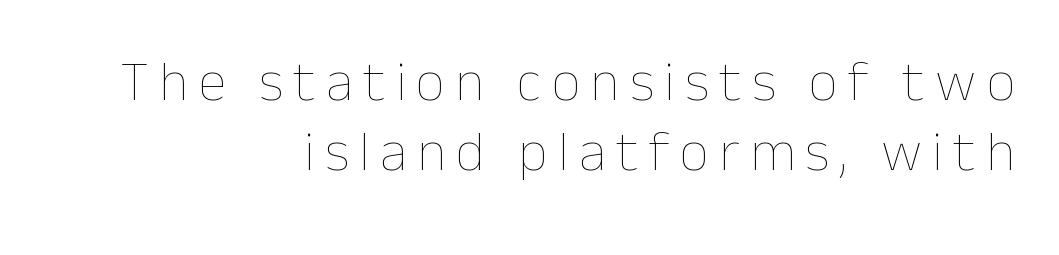
{"italic": "no", "bold": "no", "weight": "thin", "width": "normal", "stroke_contrast": "low", "x_height": "medium", "monospaced": "no", "underline": "no", "align": "right", "line_spacing_ratio": 1.23, "glyph_px": 57}
